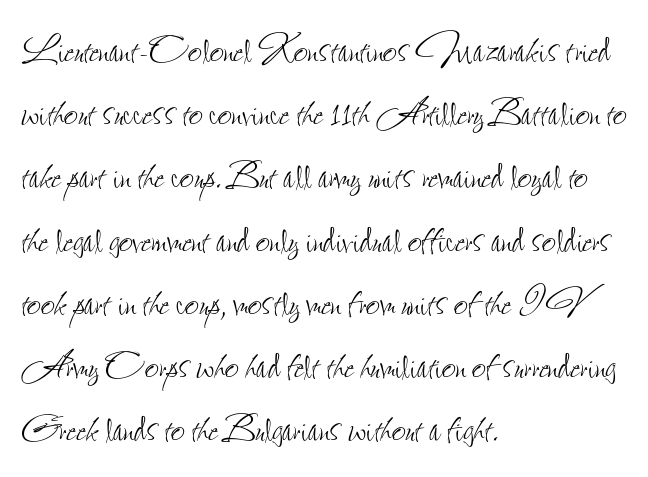
{"bold": "no", "weight": "thin", "width": "condensed", "stroke_contrast": "low", "x_height": "small", "monospaced": "no", "underline": "no", "align": "left", "line_spacing": "normal", "line_spacing_ratio": 1.29, "letter_spacing": "normal", "letter_spacing_em": 0.0, "glyph_px": 49}
